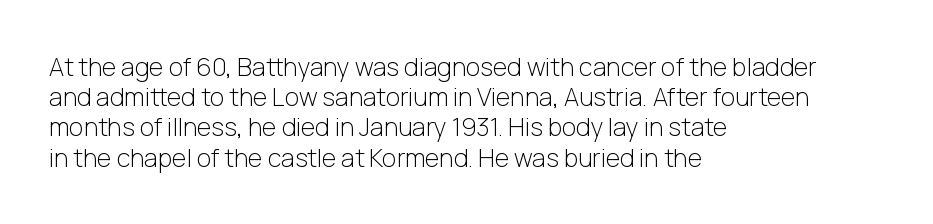
{"italic": "no", "bold": "no", "underline": "no", "align": "left", "line_spacing_ratio": 1.21, "letter_spacing": "normal", "letter_spacing_em": 0.0, "glyph_px": 25}
